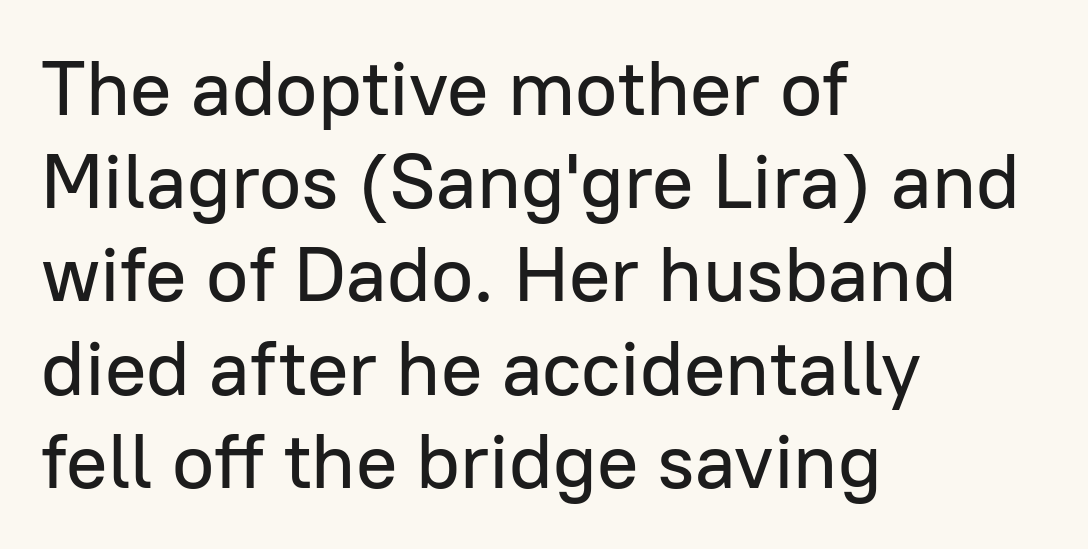
Q: Is the text italic (slanted)? A: No, it is upright.
Q: Is the typeface a serif or a sans-serif typeface? A: Sans-serif.
Q: Is the text underlined? A: No.
Q: How is the paragraph aligned? A: Left-aligned.
Q: Is the spacing between letters normal or unusually wide? A: Normal.
Q: Width (condensed, normal, or wide)? A: Normal.
Q: Stroke contrast? A: Low.
Q: x-height? A: Medium.
Q: Monospaced? A: No.
